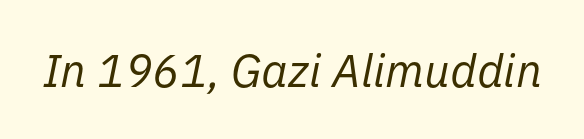
{"italic": "yes", "lean": "right", "slant_degrees": 11, "bold": "no", "weight": "regular", "width": "normal", "stroke_contrast": "low", "x_height": "medium", "monospaced": "no", "underline": "no", "letter_spacing": "normal", "letter_spacing_em": 0.0, "glyph_px": 46}
